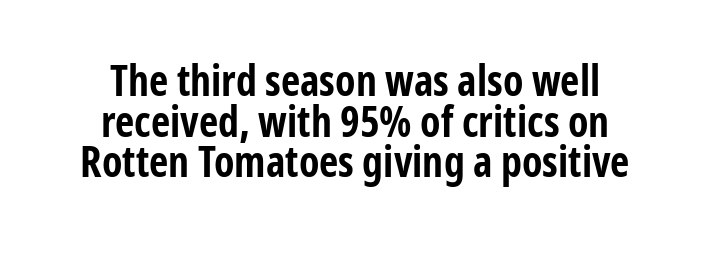
{"serif": "no", "italic": "no", "bold": "yes", "weight": "bold", "width": "condensed", "stroke_contrast": "low", "x_height": "medium", "monospaced": "no", "underline": "no", "align": "center", "line_spacing": "tight", "line_spacing_ratio": 0.97, "letter_spacing": "normal", "letter_spacing_em": 0.0, "glyph_px": 42}
